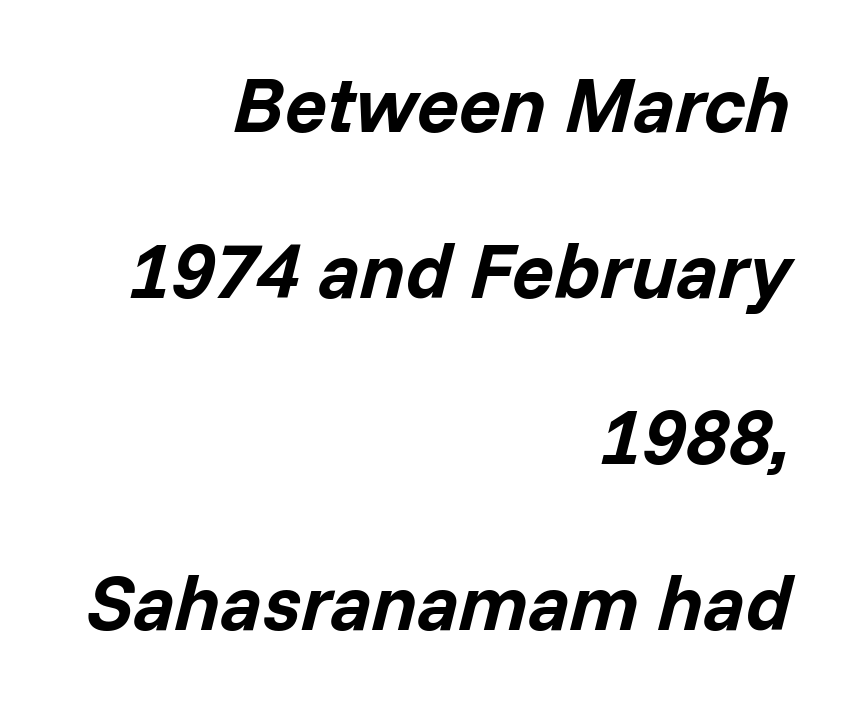
Slanted lettering throughout. Bold? Absolutely — the strokes are thick and heavy. The letterforms sit shoulder to shoulder at normal distance. Proportional: the letters do not fall into vertical columns. The rendering uses a large line-height, opening up the rows. The lines are quadded right.
